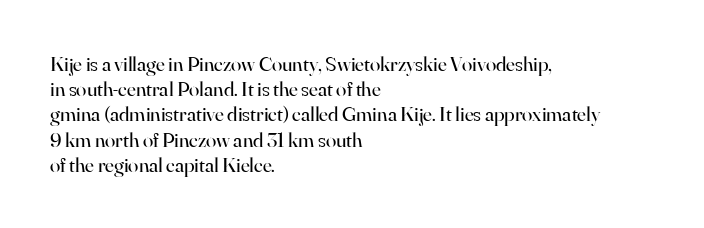
Q: Is the text bold? A: No.
Q: Is the text italic (slanted)? A: No, it is upright.
Q: Is the text underlined? A: No.
Q: How is the paragraph aligned? A: Left-aligned.
Q: Is the spacing between letters normal or unusually wide? A: Normal.
